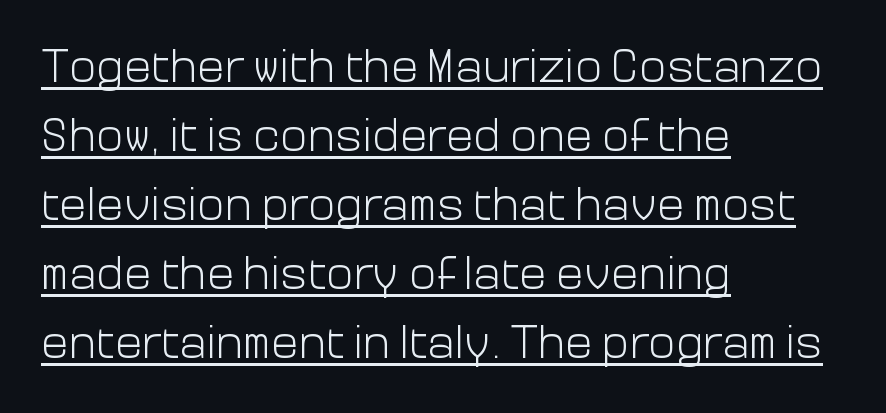
Q: Is the text bold? A: No.
Q: Is the text italic (slanted)? A: No, it is upright.
Q: Is the typeface a serif or a sans-serif typeface? A: Sans-serif.
Q: Is the text underlined? A: Yes.
Q: How is the paragraph aligned? A: Left-aligned.
Q: Is the spacing between letters normal or unusually wide? A: Normal.
Q: Is the spacing between lines tight, normal or loose? A: Normal.
Q: Width (condensed, normal, or wide)? A: Normal.
Q: Stroke contrast? A: Low.
Q: x-height? A: Medium.
Q: Monospaced? A: No.
